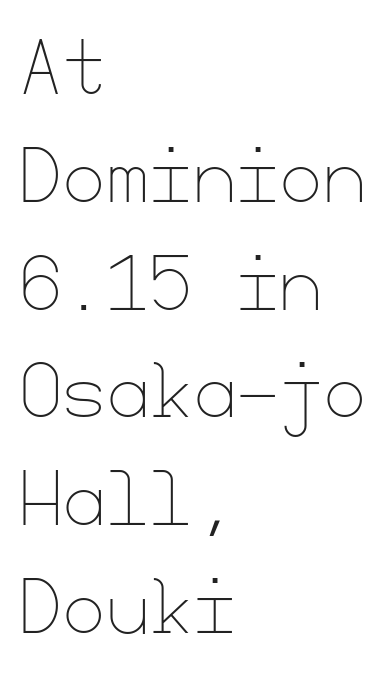
The image shows 70 px thin type, upright; set left-aligned, normal line spacing (1.54x), normal letter spacing, not underlined; low stroke contrast and a small x-height.
